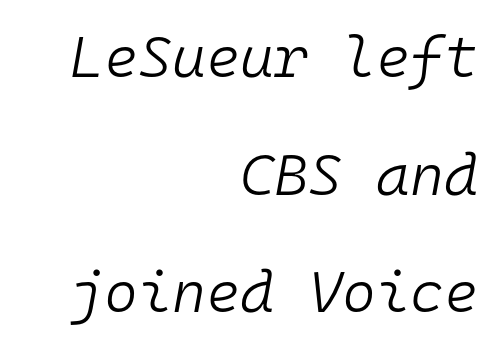
The image shows 58 px light type, italic (leaning right), monospaced; set right-aligned, loose line spacing (2.03x), normal letter spacing, not underlined; low stroke contrast and a medium x-height.
